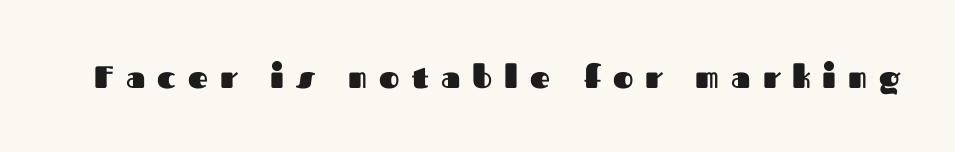
The face used here is rendered with a markedly widened letterfit. The area under the type is left untouched. Plenty of ink on the page — the face is bold. Letterform terminals end flat and unadorned throughout the passage.
